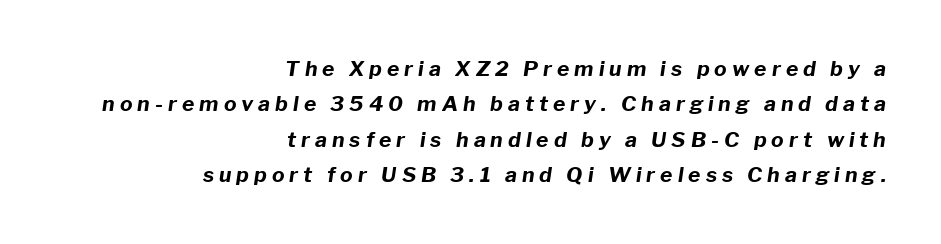
Q: Is the text bold? A: Yes.
Q: Is the text italic (slanted)? A: Yes, it leans right by about 8 degrees.
Q: Is the text underlined? A: No.
Q: How is the paragraph aligned? A: Right-aligned.
Q: Is the spacing between letters normal or unusually wide? A: Unusually wide.
Q: Is the spacing between lines tight, normal or loose? A: Normal.
